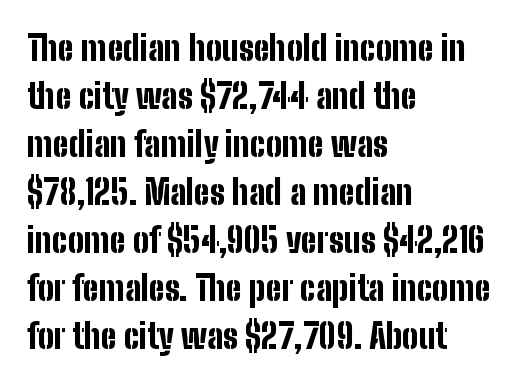
The image shows 34 px bold, condensed sans-serif type, upright; set left-aligned, normal line spacing (1.41x), normal letter spacing, not underlined; low stroke contrast and a medium x-height.
